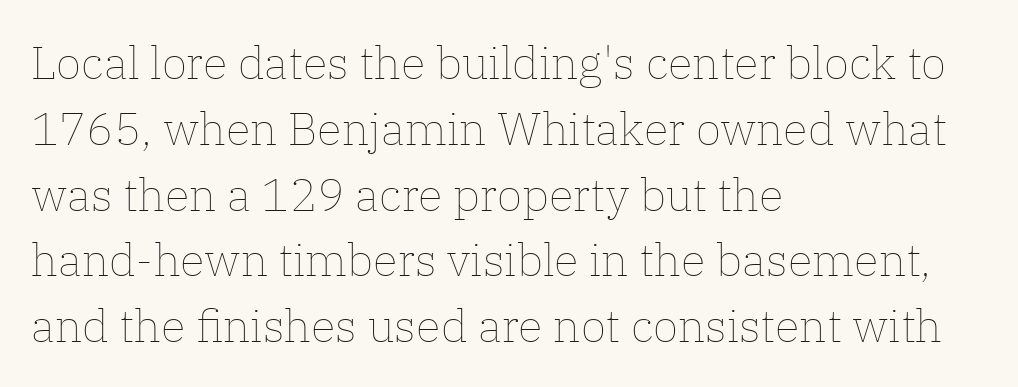
Has an underline been added? It has not. Whoever set this chose a conventional vertical rhythm. Each word holds together tightly as a unit, with standard inter-letter gaps. When letters stand straight like this, we call the style roman or upright. Character widths vary here, with narrow letters taking less room than wide ones. The paragraph has a hard left edge and a soft right edge.
